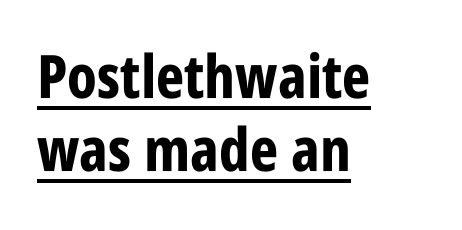
The image shows 60 px bold, condensed sans-serif type, upright; set left-aligned, line spacing 1.21x, normal letter spacing, underlined; low stroke contrast and a large x-height.
